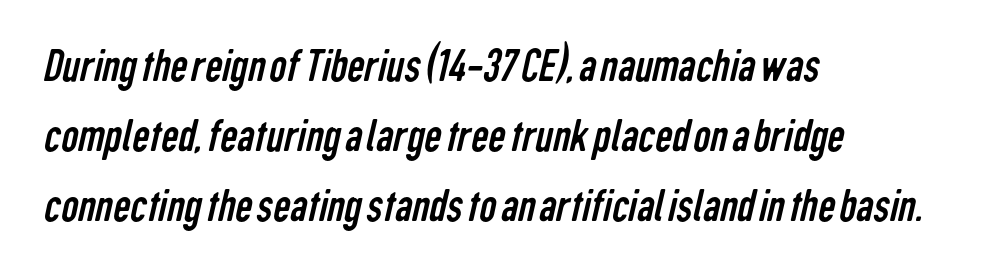
Q: Is the text bold? A: No.
Q: Is the typeface a serif or a sans-serif typeface? A: Sans-serif.
Q: Is the text underlined? A: No.
Q: How is the paragraph aligned? A: Left-aligned.
Q: Is the spacing between letters normal or unusually wide? A: Normal.
Q: Is the spacing between lines tight, normal or loose? A: Normal.
Q: Width (condensed, normal, or wide)? A: Condensed.
Q: Stroke contrast? A: Low.
Q: x-height? A: Medium.
Q: Monospaced? A: No.
